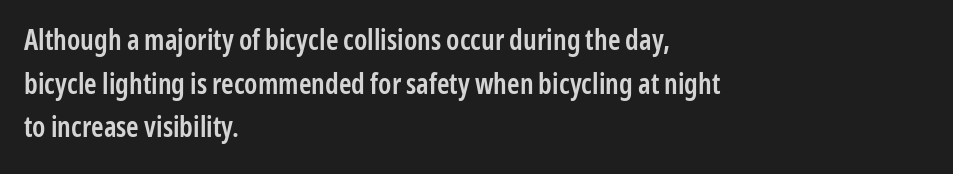
The image shows 28 px semibold, condensed sans-serif type, upright; set left-aligned, normal line spacing (1.56x), normal letter spacing, not underlined; low stroke contrast and a medium x-height.
